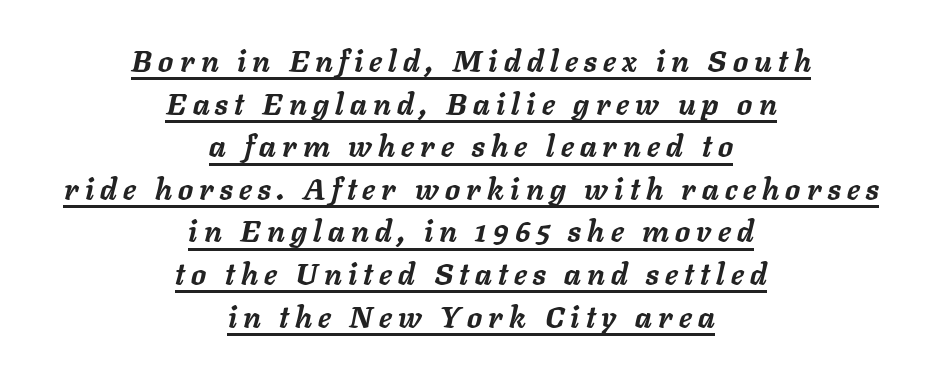
{"italic": "yes", "lean": "right", "slant_degrees": 11, "bold": "yes", "weight": "semibold", "width": "normal", "stroke_contrast": "low", "x_height": "medium", "monospaced": "no", "underline": "yes", "align": "center", "line_spacing": "normal", "line_spacing_ratio": 1.42, "letter_spacing": "wide", "letter_spacing_em": 0.21, "glyph_px": 30}
